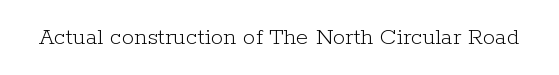
The rendering keeps characters at their native spacing. The font sits on the lighter half of the weight spectrum, regular included. Quick note: underline off. Is there any slant? The stems are plumb.
